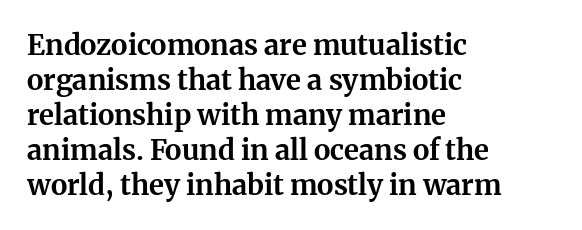
Q: Is the text bold? A: Yes.
Q: Is the text italic (slanted)? A: No, it is upright.
Q: Is the typeface a serif or a sans-serif typeface? A: Serif.
Q: Is the text underlined? A: No.
Q: How is the paragraph aligned? A: Left-aligned.
Q: Is the spacing between letters normal or unusually wide? A: Normal.
Q: Is the spacing between lines tight, normal or loose? A: Normal.
Q: Width (condensed, normal, or wide)? A: Normal.
Q: Stroke contrast? A: Medium.
Q: x-height? A: Medium.
Q: Monospaced? A: No.
